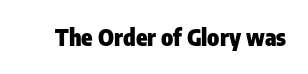
Q: Is the text bold? A: Yes.
Q: Is the text italic (slanted)? A: No, it is upright.
Q: Is the text underlined? A: No.
Q: Is the spacing between letters normal or unusually wide? A: Normal.
